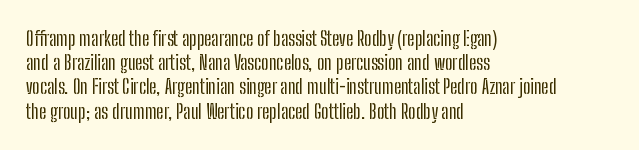
Q: Is the text italic (slanted)? A: No, it is upright.
Q: Is the text underlined? A: No.
Q: How is the paragraph aligned? A: Left-aligned.
Q: Is the spacing between letters normal or unusually wide? A: Normal.
